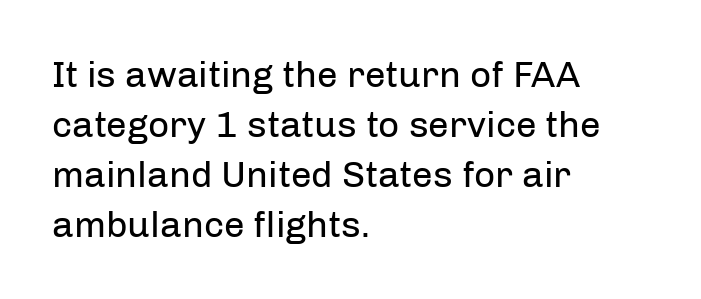
Q: Is the text bold? A: No.
Q: Is the text italic (slanted)? A: No, it is upright.
Q: Is the typeface a serif or a sans-serif typeface? A: Sans-serif.
Q: Is the text underlined? A: No.
Q: How is the paragraph aligned? A: Left-aligned.
Q: Is the spacing between letters normal or unusually wide? A: Normal.
Q: Is the spacing between lines tight, normal or loose? A: Normal.
Q: Width (condensed, normal, or wide)? A: Normal.
Q: Stroke contrast? A: Low.
Q: x-height? A: Medium.
Q: Monospaced? A: No.
